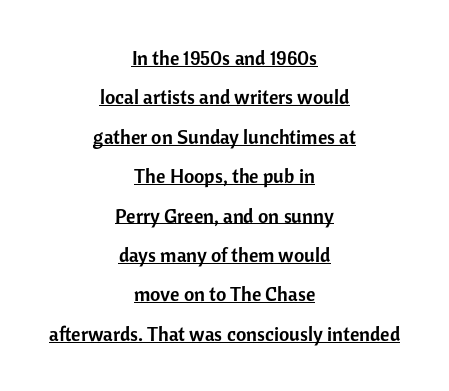
The compositor balanced each line on the midline. The rendering uses the underline text-decoration. Every stem runs plumb, perpendicular to the baseline. The leading is generous, giving the passage an open texture.
